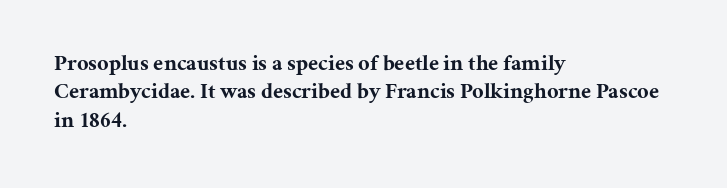
{"italic": "no", "bold": "yes", "underline": "no", "align": "left", "line_spacing": "normal", "line_spacing_ratio": 1.29, "letter_spacing": "normal", "letter_spacing_em": 0.0, "glyph_px": 22}
